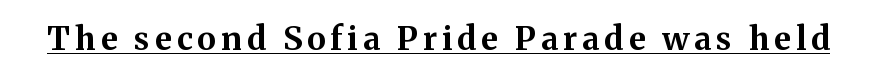
The image shows 32 px bold serif type, upright; set underlined; medium stroke contrast and a medium x-height.
